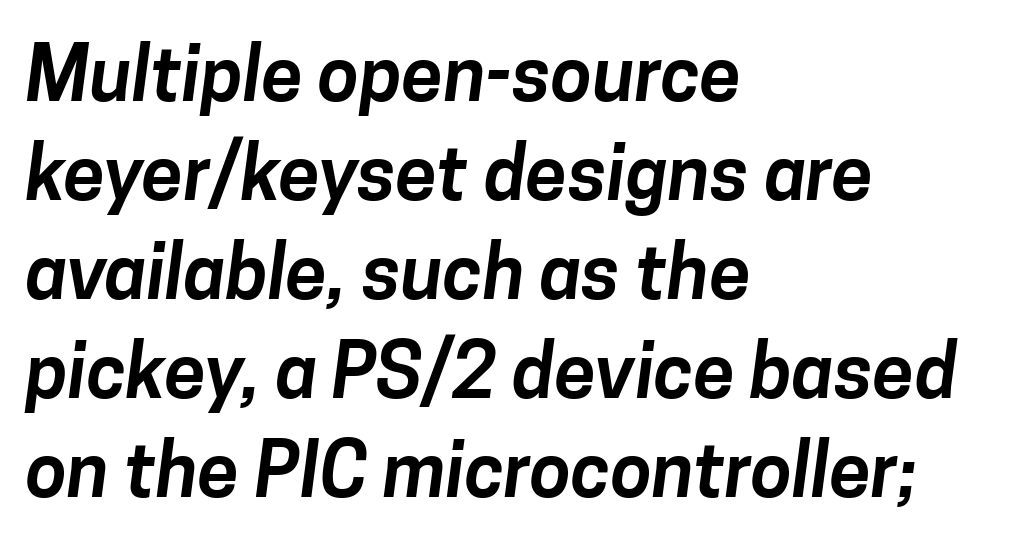
Q: Is the typeface a serif or a sans-serif typeface? A: Sans-serif.
Q: Is the text underlined? A: No.
Q: How is the paragraph aligned? A: Left-aligned.
Q: Is the spacing between letters normal or unusually wide? A: Normal.
Q: Is the spacing between lines tight, normal or loose? A: Normal.
Q: Width (condensed, normal, or wide)? A: Normal.
Q: Stroke contrast? A: Low.
Q: x-height? A: Medium.
Q: Monospaced? A: No.
